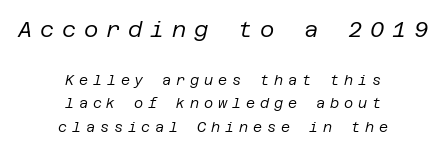
Q: Is the text bold? A: No.
Q: Is the text italic (slanted)? A: Yes, it leans right by about 12 degrees.
Q: Is the text underlined? A: No.
Q: How is the paragraph aligned? A: Centered.
Q: Is the spacing between letters normal or unusually wide? A: Unusually wide.
Q: Is the spacing between lines tight, normal or loose? A: Normal.
Q: Which block of text is set in a larger size, the first (top) or the second (bottom)? A: The first (top) one.
